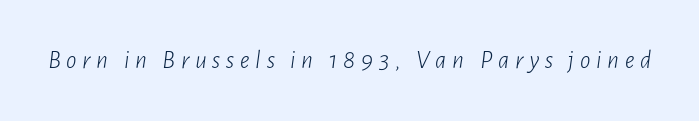
Q: Is the text bold? A: No.
Q: Is the text italic (slanted)? A: Yes, it leans right by about 7 degrees.
Q: Is the text underlined? A: No.
Q: Is the spacing between letters normal or unusually wide? A: Unusually wide.
